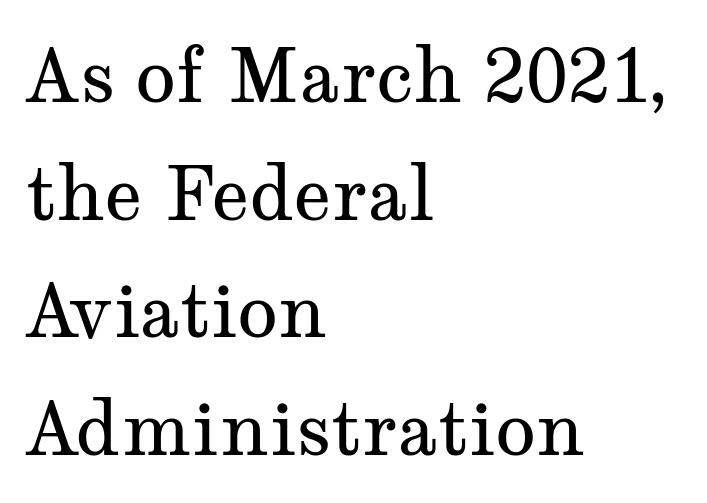
Q: Is the text bold? A: No.
Q: Is the text italic (slanted)? A: No, it is upright.
Q: Is the typeface a serif or a sans-serif typeface? A: Serif.
Q: Is the text underlined? A: No.
Q: How is the paragraph aligned? A: Left-aligned.
Q: Is the spacing between letters normal or unusually wide? A: Normal.
Q: Is the spacing between lines tight, normal or loose? A: Normal.
Q: Width (condensed, normal, or wide)? A: Wide.
Q: Stroke contrast? A: Medium.
Q: x-height? A: Medium.
Q: Monospaced? A: No.
